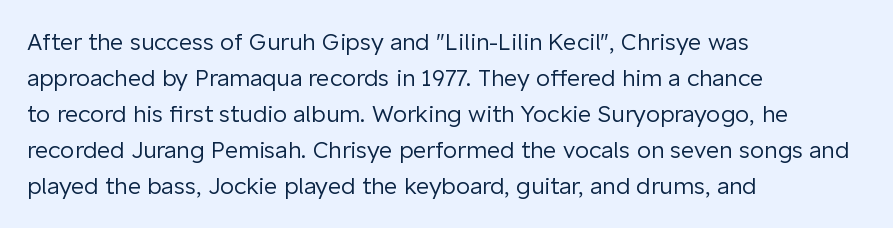
{"italic": "no", "bold": "no", "underline": "no", "align": "left", "line_spacing": "normal", "line_spacing_ratio": 1.57, "letter_spacing": "normal", "letter_spacing_em": 0.0, "glyph_px": 23}
